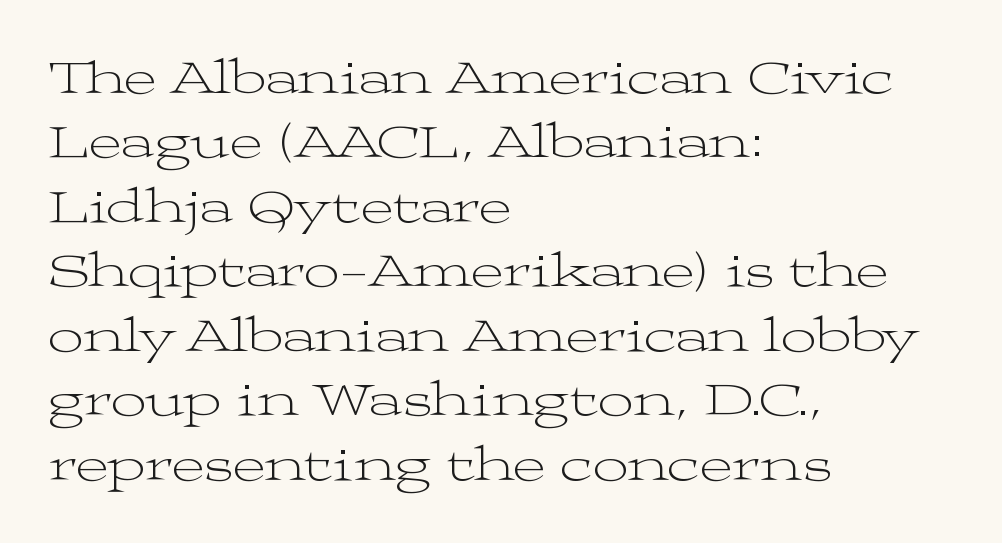
Q: Is the text bold? A: No.
Q: Is the text italic (slanted)? A: No, it is upright.
Q: Is the typeface a serif or a sans-serif typeface? A: Serif.
Q: Is the text underlined? A: No.
Q: How is the paragraph aligned? A: Left-aligned.
Q: Is the spacing between letters normal or unusually wide? A: Normal.
Q: Is the spacing between lines tight, normal or loose? A: Normal.
Q: Width (condensed, normal, or wide)? A: Wide.
Q: Stroke contrast? A: Medium.
Q: x-height? A: Medium.
Q: Monospaced? A: No.
